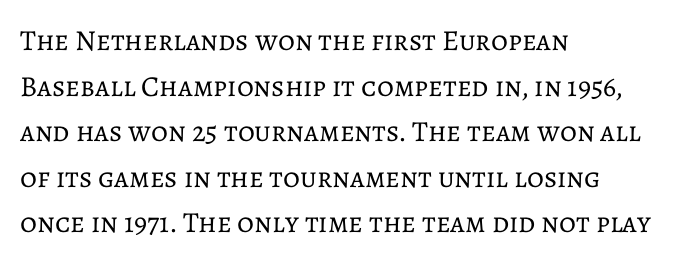
It's the straight-up-and-down kind of type. What stands out about the letter spacing? Nothing — it is the standard amount. These lines are set flush left with a ragged right edge. Looks like regular typesetting: each glyph gets only the width it needs. Vertical stems look standard width or narrower in stroke.
